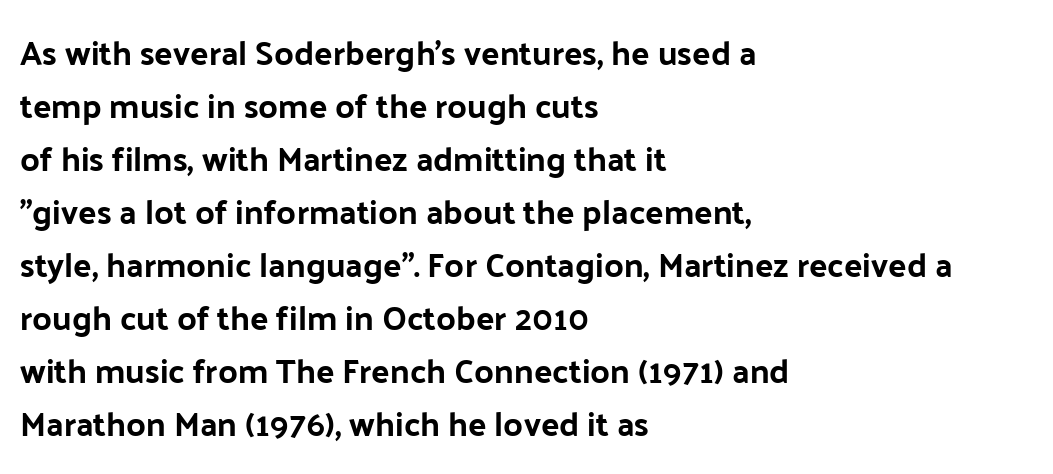
The image shows 34 px sans-serif type, upright; set left-aligned, normal line spacing (1.56x), normal letter spacing, not underlined; low stroke contrast and a medium x-height.
